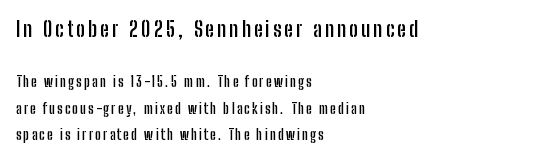
{"italic": "no", "bold": "yes", "underline": "no", "align": "left", "line_spacing": "loose", "line_spacing_ratio": 1.91, "larger_block": "first", "size_ratio": 1.5, "glyph_px": 21}
